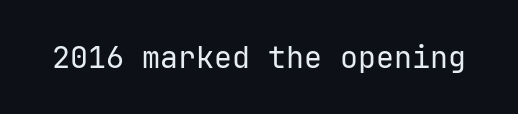
Check under the words: just untouched page. To sum up the face: it is a sans, with no serifs. Weight: regular or lighter. Does extra space separate the letters? No, they use regular spacing.
